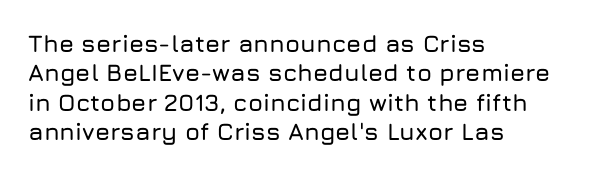
The lettering stays uniformly vertical, giving the passage a roman look. The letterforms sit shoulder to shoulder at normal distance. The setting favours the left margin, as ordinary paragraphs usually do. Decoration check: the copy has no underline.
